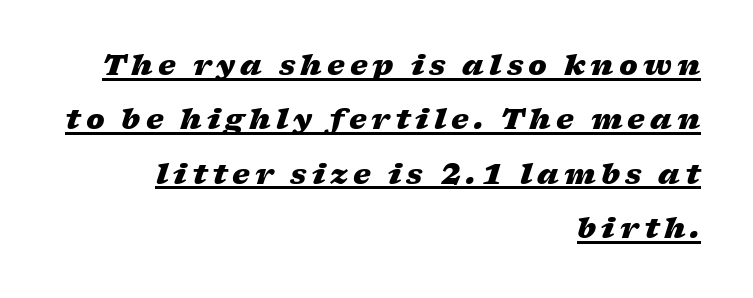
The image shows 28 px heavy, wide type, italic (leaning right); set right-aligned, loose line spacing (1.94x), underlined; low stroke contrast and a medium x-height.
